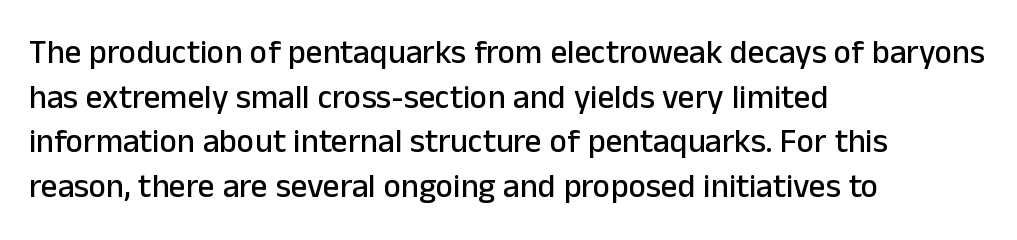
Q: Is the text italic (slanted)? A: No, it is upright.
Q: Is the typeface a serif or a sans-serif typeface? A: Sans-serif.
Q: Is the text underlined? A: No.
Q: How is the paragraph aligned? A: Left-aligned.
Q: Is the spacing between letters normal or unusually wide? A: Normal.
Q: Is the spacing between lines tight, normal or loose? A: Normal.
Q: Width (condensed, normal, or wide)? A: Normal.
Q: Stroke contrast? A: Low.
Q: x-height? A: Medium.
Q: Monospaced? A: No.
